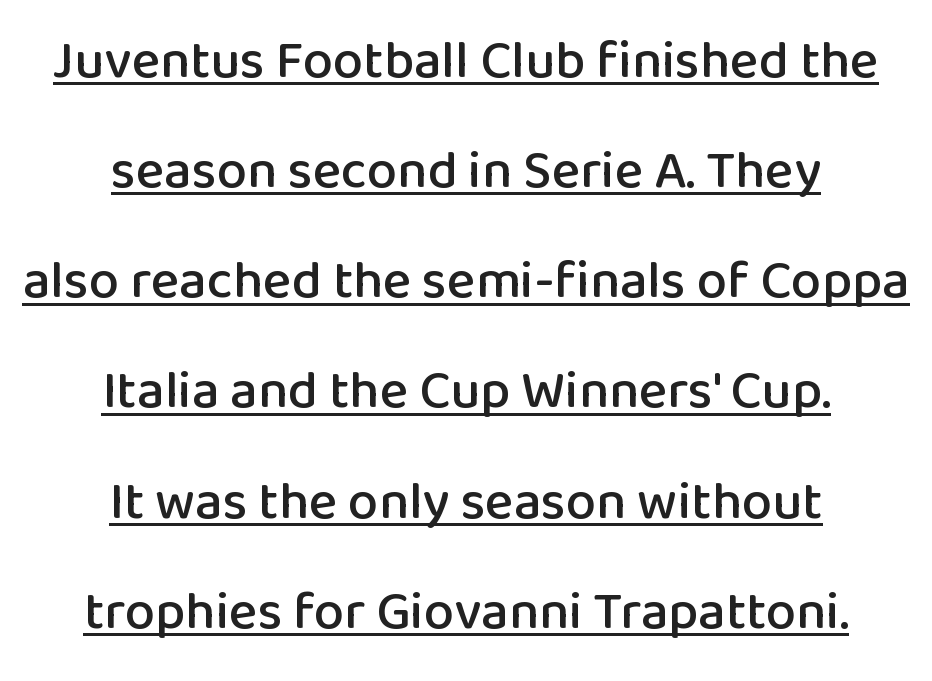
{"serif": "no", "italic": "no", "width": "normal", "stroke_contrast": "low", "x_height": "medium", "monospaced": "no", "underline": "yes", "align": "center", "line_spacing": "loose", "line_spacing_ratio": 2.04, "letter_spacing": "normal", "letter_spacing_em": 0.0, "glyph_px": 54}
